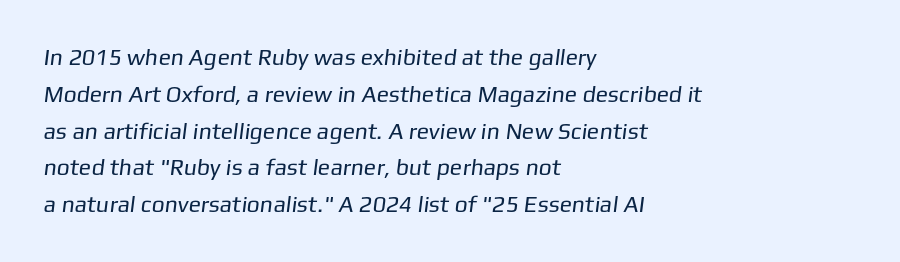
Q: Is the text bold? A: No.
Q: Is the text underlined? A: No.
Q: How is the paragraph aligned? A: Left-aligned.
Q: Is the spacing between letters normal or unusually wide? A: Normal.
Q: Is the spacing between lines tight, normal or loose? A: Normal.
